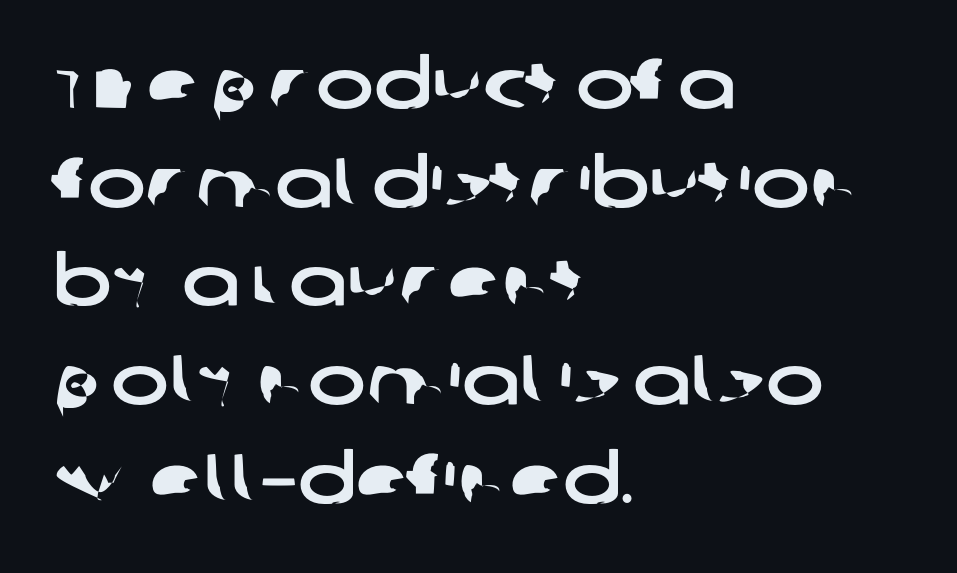
Q: Is the typeface a serif or a sans-serif typeface? A: Sans-serif.
Q: Is the text underlined? A: No.
Q: How is the paragraph aligned? A: Left-aligned.
Q: Is the spacing between letters normal or unusually wide? A: Normal.
Q: Is the spacing between lines tight, normal or loose? A: Normal.
Q: Width (condensed, normal, or wide)? A: Wide.
Q: Stroke contrast? A: Low.
Q: x-height? A: Large.
Q: Monospaced? A: No.
